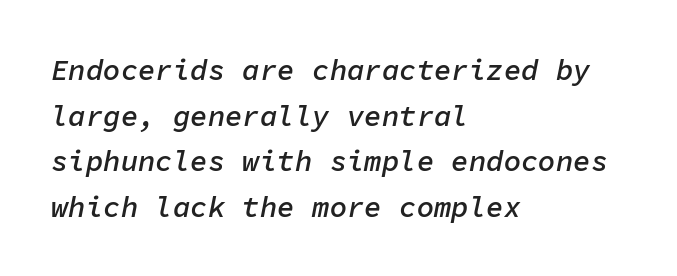
The horizontal fit of the characters is conventional and even. Would a proofreader flag this as italicized? Yes. Check the space under the baseline: it is left empty. Honestly, the row spacing looks completely unremarkable.
